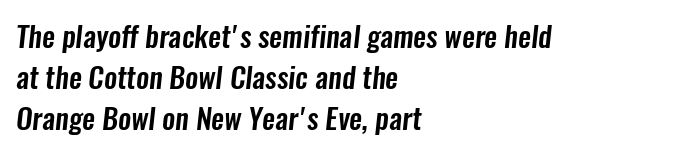
{"serif": "no", "width": "condensed", "stroke_contrast": "low", "x_height": "medium", "monospaced": "no", "underline": "no", "align": "left", "line_spacing": "normal", "line_spacing_ratio": 1.42, "letter_spacing": "normal", "letter_spacing_em": 0.0, "glyph_px": 29}
